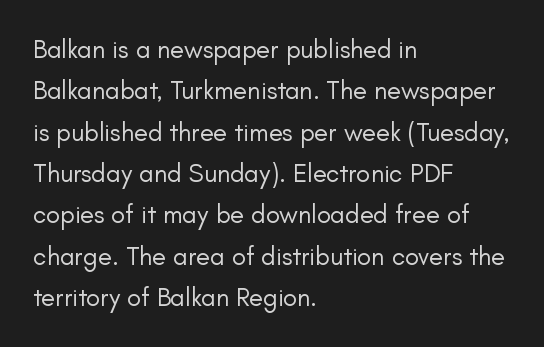
{"italic": "no", "bold": "no", "underline": "no", "align": "left", "line_spacing": "normal", "line_spacing_ratio": 1.59, "letter_spacing": "normal", "letter_spacing_em": 0.0, "glyph_px": 26}
